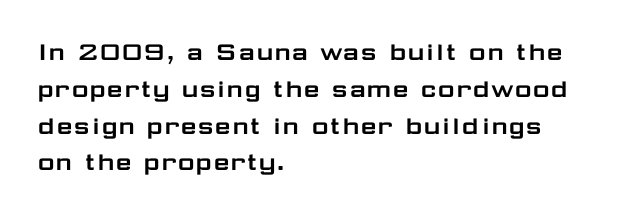
Q: Is the text italic (slanted)? A: No, it is upright.
Q: Is the typeface a serif or a sans-serif typeface? A: Sans-serif.
Q: Is the text underlined? A: No.
Q: How is the paragraph aligned? A: Left-aligned.
Q: Is the spacing between letters normal or unusually wide? A: Normal.
Q: Is the spacing between lines tight, normal or loose? A: Normal.
Q: Width (condensed, normal, or wide)? A: Wide.
Q: Stroke contrast? A: Low.
Q: x-height? A: Medium.
Q: Monospaced? A: No.
